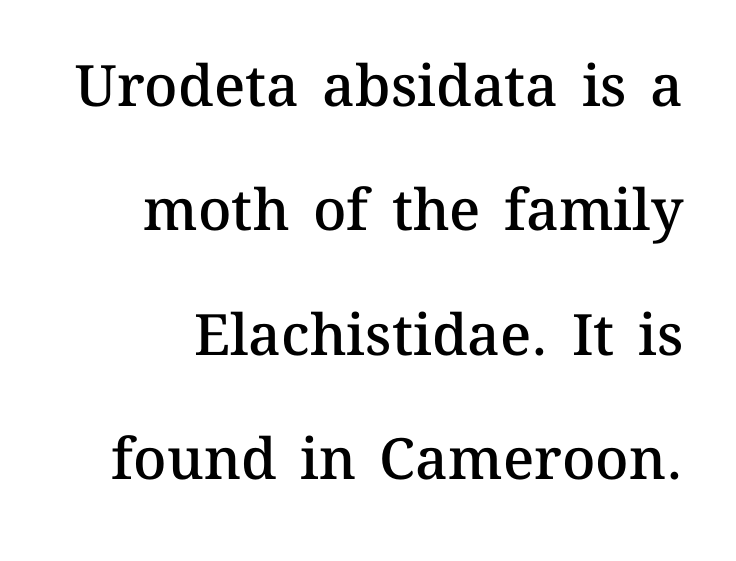
The image shows 57 px semibold type, upright; set loose line spacing (2.18x), normal letter spacing, not underlined; medium stroke contrast and a medium x-height.
